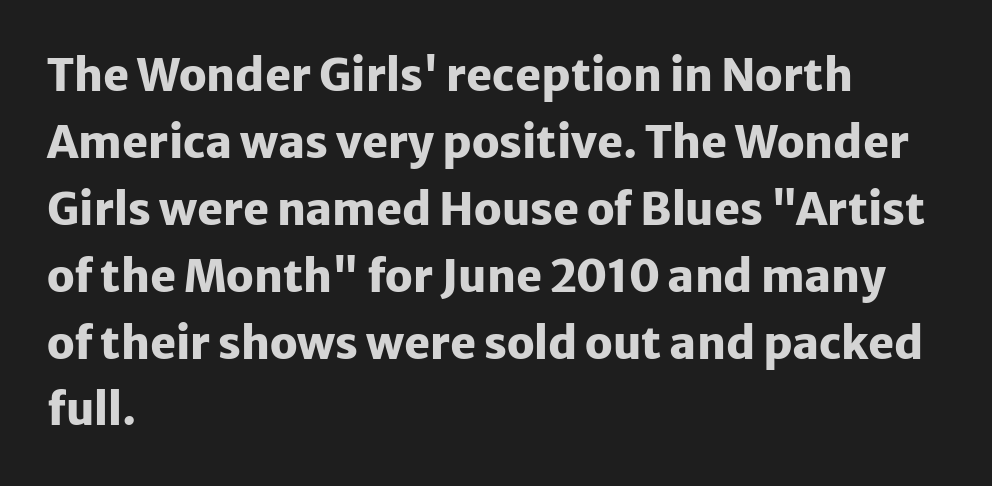
The image shows 44 px heavy sans-serif type, upright; set left-aligned, normal line spacing (1.52x), normal letter spacing, not underlined; low stroke contrast and a medium x-height.
